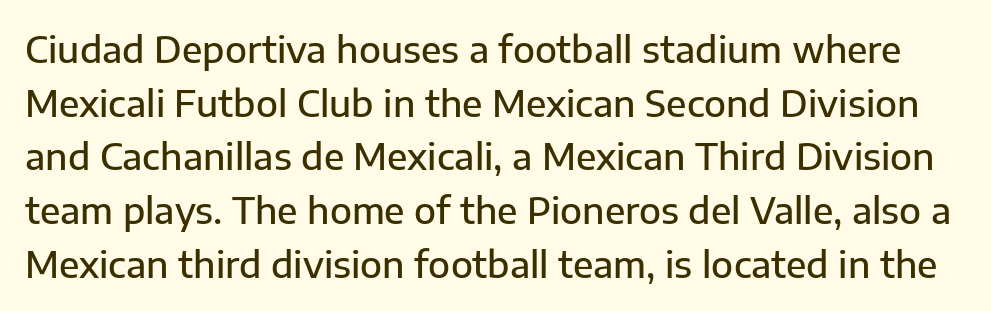
Here the designer chose a conventional face with non-uniform glyph widths. Posture: vertical. A somewhat darkened texture: the type is semibold rather than bold. Plain, unruled lines of type. Regarding serifs, this sample does without them.
